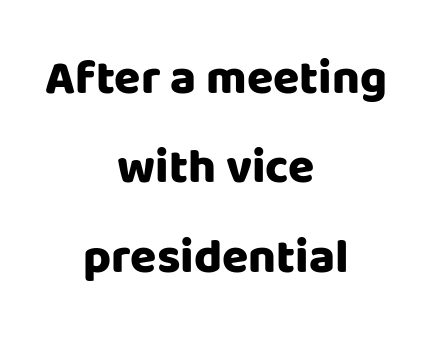
{"serif": "no", "italic": "no", "bold": "yes", "weight": "heavy", "width": "normal", "stroke_contrast": "low", "x_height": "large", "monospaced": "no", "underline": "no", "align": "center", "line_spacing_ratio": 1.86, "letter_spacing": "normal", "letter_spacing_em": 0.0, "glyph_px": 48}
